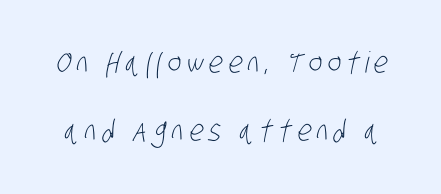
Q: Is the text bold? A: No.
Q: Is the typeface a serif or a sans-serif typeface? A: Sans-serif.
Q: Is the text underlined? A: No.
Q: Is the spacing between lines tight, normal or loose? A: Loose.
Q: Width (condensed, normal, or wide)? A: Condensed.
Q: Stroke contrast? A: Low.
Q: x-height? A: Large.
Q: Monospaced? A: No.
